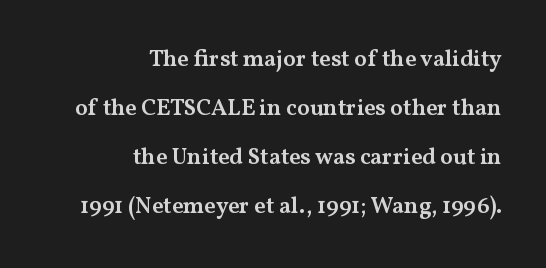
Rows of type keep a wide berth in the vertical direction. In CSS terms this would be text-align: right. Students, this is semibold: more ink than regular, less than bold. The baseline area is clear.
